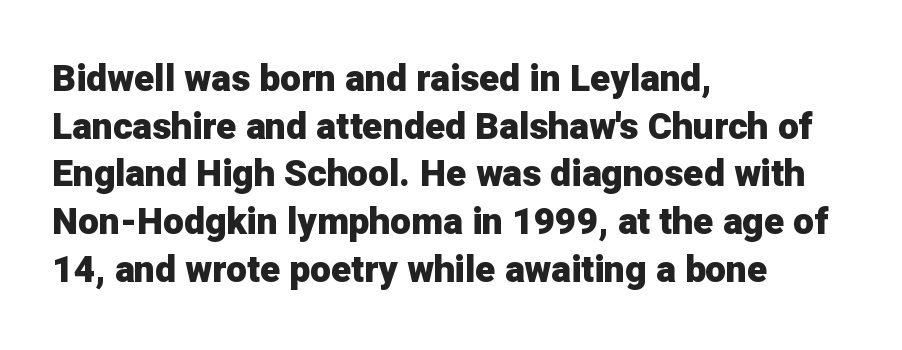
The image shows 37 px heavy sans-serif type, upright; set left-aligned, normal line spacing (1.29x), normal letter spacing, not underlined; low stroke contrast and a medium x-height.
